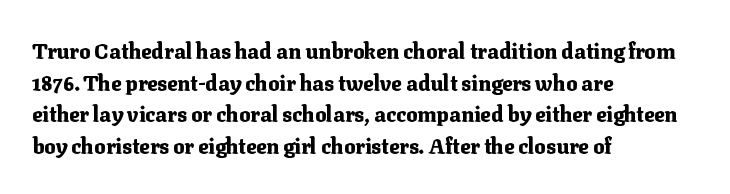
Q: Is the text bold? A: Yes.
Q: Is the text italic (slanted)? A: No, it is upright.
Q: Is the text underlined? A: No.
Q: How is the paragraph aligned? A: Left-aligned.
Q: Is the spacing between letters normal or unusually wide? A: Normal.
Q: Is the spacing between lines tight, normal or loose? A: Normal.
